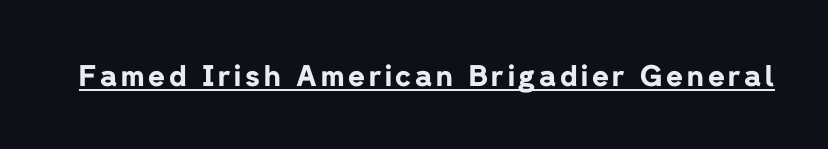
Proportional: the letters do not fall into vertical columns. The letters are bold, with thick, heavy strokes. The letters carry no serifs — their stems end cleanly without finishing strokes. You can tell it's not italic because the verticals are truly vertical. Beneath each row of characters lies a ruled line.
